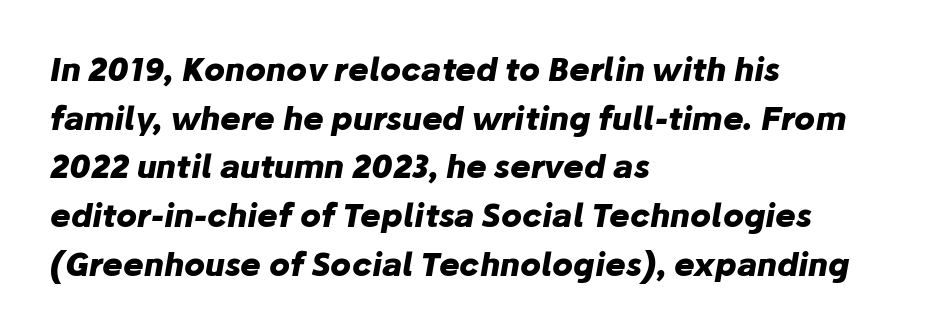
The strip under each line holds only bare page. Characters are canted at an angle relative to the baseline's perpendicular. There is no visible air inserted between adjacent glyphs. Weight check: bold — yes, fully.
